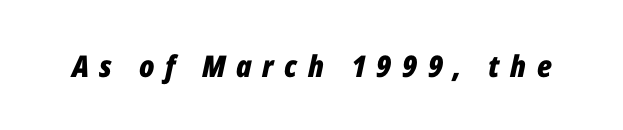
{"italic": "yes", "lean": "right", "slant_degrees": 12, "bold": "yes", "weight": "bold", "width": "condensed", "stroke_contrast": "low", "x_height": "medium", "monospaced": "no", "underline": "no", "letter_spacing": "wide", "letter_spacing_em": 0.35, "glyph_px": 30}
